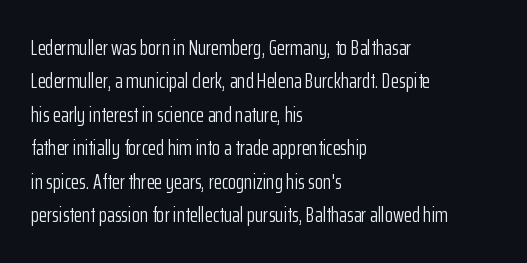
Q: Is the text bold? A: No.
Q: Is the text italic (slanted)? A: No, it is upright.
Q: Is the text underlined? A: No.
Q: How is the paragraph aligned? A: Left-aligned.
Q: Is the spacing between letters normal or unusually wide? A: Normal.
Q: Is the spacing between lines tight, normal or loose? A: Normal.
